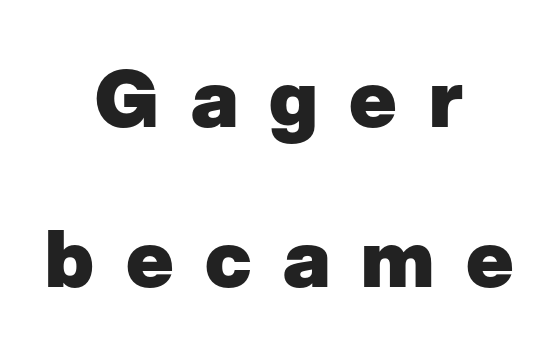
No feet cap the strokes, marking this as sans-serif type. The glyphs have the mass of a bold cut. A typesetter would call this proportional, since set widths differ per character. The lettering stays uniformly vertical, giving the passage a roman look.
